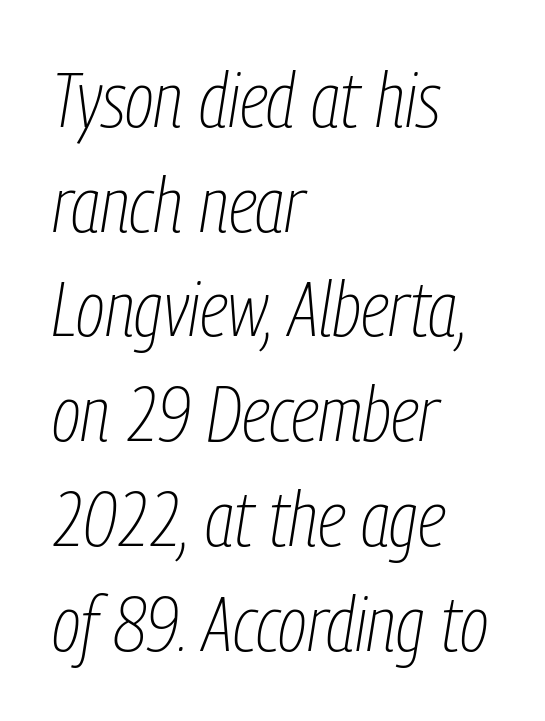
The passage shown is typed in a proportional face where columns would drift. Regarding leading, the lines here are spaced in the standard way. The weight would be labelled regular, book, light, or lighter still. Bare-footed words on every line. Short and long lines alike share a common starting point at left.
